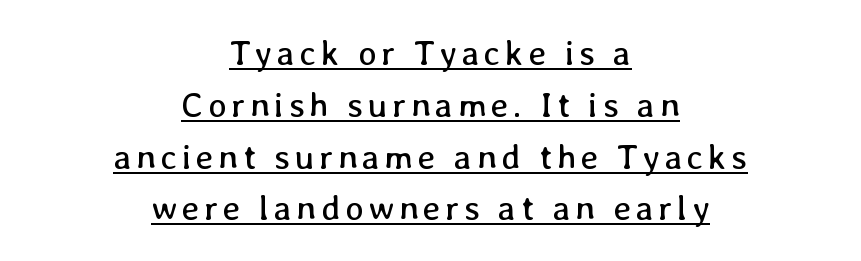
Q: Is the text bold? A: No.
Q: Is the text italic (slanted)? A: No, it is upright.
Q: Is the text underlined? A: Yes.
Q: How is the paragraph aligned? A: Centered.
Q: Is the spacing between lines tight, normal or loose? A: Normal.
Q: Width (condensed, normal, or wide)? A: Normal.
Q: Stroke contrast? A: Low.
Q: x-height? A: Medium.
Q: Monospaced? A: No.
